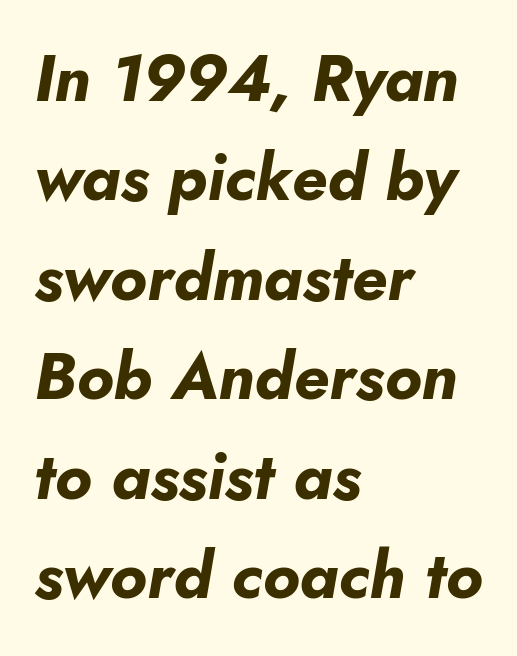
Q: Is the text bold? A: Yes.
Q: Is the text italic (slanted)? A: Yes, it leans right by about 10 degrees.
Q: Is the text underlined? A: No.
Q: How is the paragraph aligned? A: Left-aligned.
Q: Is the spacing between letters normal or unusually wide? A: Normal.
Q: Is the spacing between lines tight, normal or loose? A: Normal.
Q: Width (condensed, normal, or wide)? A: Normal.
Q: Stroke contrast? A: Low.
Q: x-height? A: Small.
Q: Monospaced? A: No.
